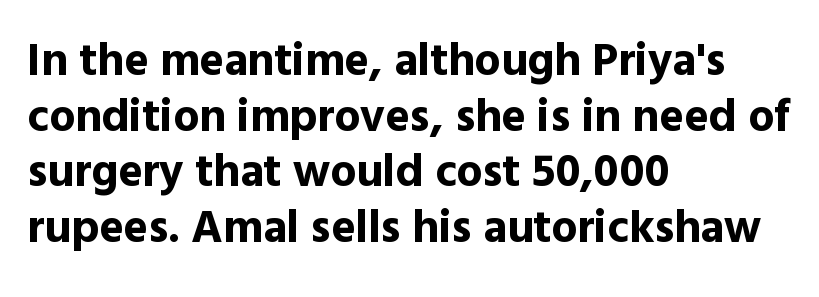
Are there feet on the stems? There aren't — it's a sans. Characters follow at the spacing the type designer built in. Do the characters align in a grid? No, the font is proportional. I'd describe the lettering as bold — thick and assertive.
